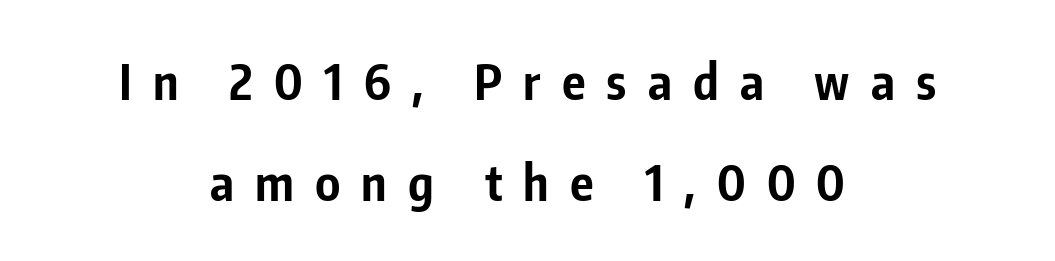
{"serif": "no", "italic": "no", "bold": "yes", "weight": "bold", "width": "condensed", "stroke_contrast": "low", "x_height": "medium", "monospaced": "no", "underline": "no", "align": "center", "line_spacing": "loose", "line_spacing_ratio": 2.06, "letter_spacing": "wide", "letter_spacing_em": 0.43, "glyph_px": 49}
